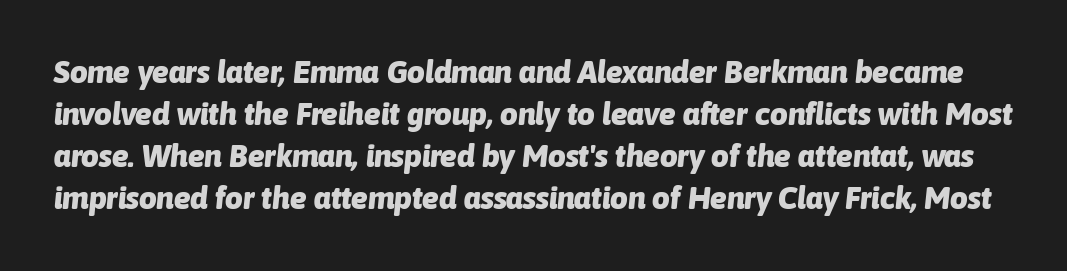
The image shows 31 px heavy type, italic (leaning right); set normal line spacing (1.36x), normal letter spacing, not underlined; low stroke contrast and a medium x-height.
